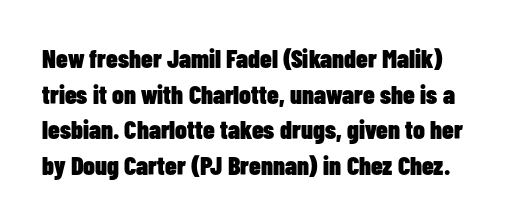
The image shows 26 px bold type, upright; set normal line spacing (1.37x), normal letter spacing, not underlined.
